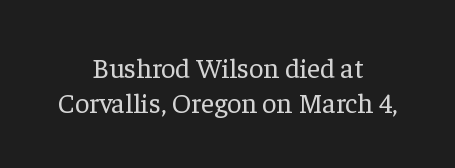
The image shows 28 px regular-weight serif type, upright; set centered, line spacing 1.24x, normal letter spacing, not underlined; low stroke contrast and a medium x-height.
